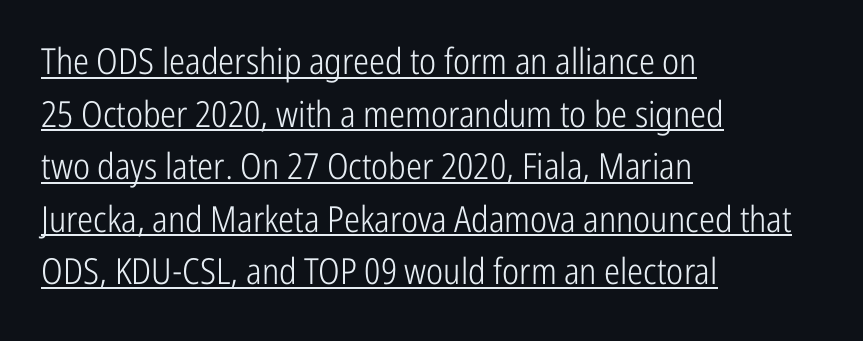
This sample uses an upright cut, with every glyph sitting square on the baseline. The horizontal fit of the characters is conventional and even. If you drew a ruler down the left edge, every line would touch it. You could not count columns in this text — the font is proportionally spaced. I'd call this a sans setting — the letters go barefoot. The lines sit at an ordinary, default distance from one another.
